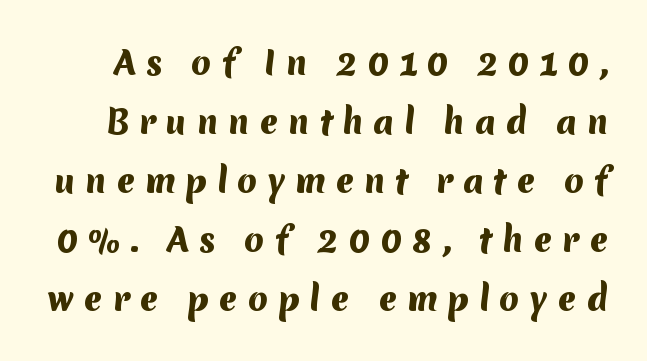
{"serif": "no", "bold": "yes", "weight": "heavy", "width": "normal", "stroke_contrast": "medium", "x_height": "medium", "monospaced": "no", "underline": "no", "line_spacing_ratio": 1.84, "letter_spacing": "wide", "letter_spacing_em": 0.31, "glyph_px": 32}
